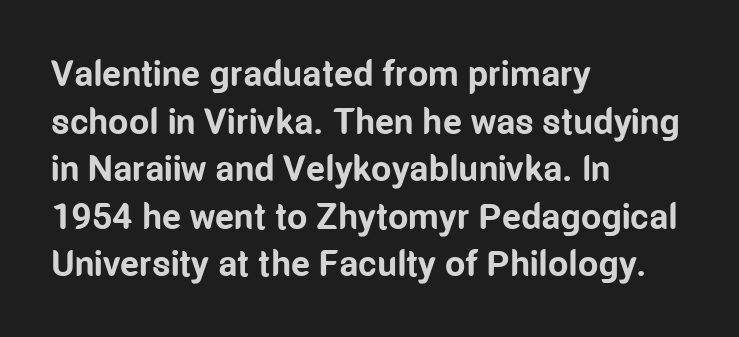
Q: Is the text bold? A: Yes.
Q: Is the text italic (slanted)? A: No, it is upright.
Q: Is the typeface a serif or a sans-serif typeface? A: Sans-serif.
Q: Is the text underlined? A: No.
Q: How is the paragraph aligned? A: Left-aligned.
Q: Is the spacing between letters normal or unusually wide? A: Normal.
Q: Is the spacing between lines tight, normal or loose? A: Normal.
Q: Width (condensed, normal, or wide)? A: Condensed.
Q: Stroke contrast? A: Low.
Q: x-height? A: Medium.
Q: Monospaced? A: No.
